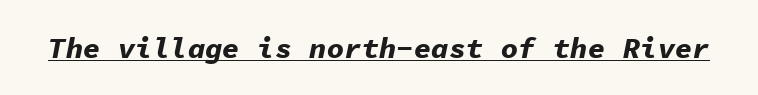
Style check: oblique. A baseline rule has been typeset under these characters. The letters march in equal steps, a hallmark of fixed-pitch type. Heavy, bold letterforms. Standard letterfit; no display-style spreading of the glyphs.
